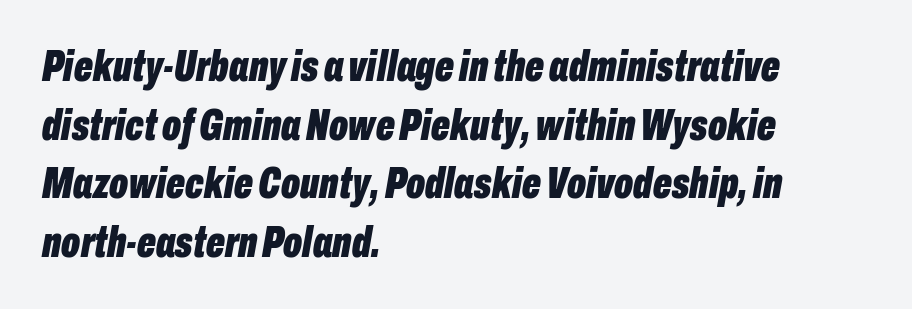
{"italic": "yes", "lean": "right", "slant_degrees": 10, "bold": "yes", "weight": "bold", "width": "condensed", "stroke_contrast": "low", "x_height": "medium", "monospaced": "no", "underline": "no", "align": "left", "line_spacing": "normal", "line_spacing_ratio": 1.33, "letter_spacing": "normal", "letter_spacing_em": 0.0, "glyph_px": 44}
